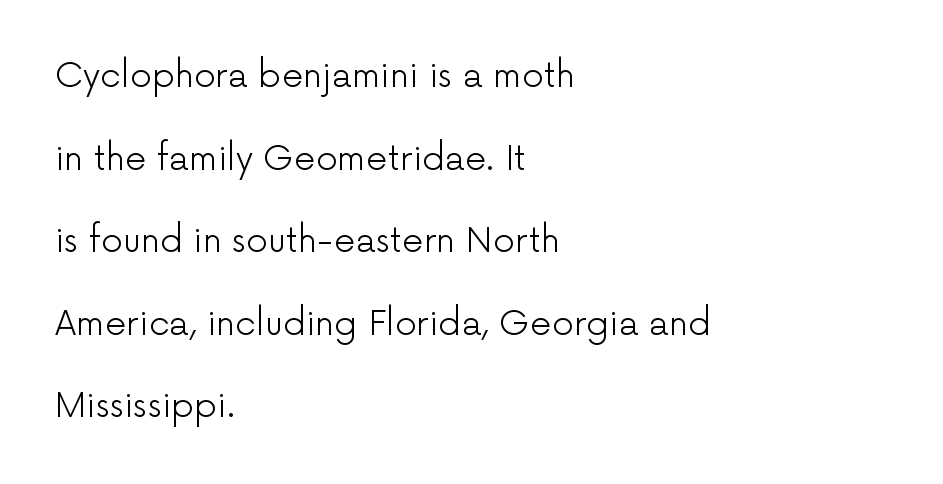
Q: Is the text bold? A: No.
Q: Is the text italic (slanted)? A: No, it is upright.
Q: Is the typeface a serif or a sans-serif typeface? A: Sans-serif.
Q: Is the text underlined? A: No.
Q: How is the paragraph aligned? A: Left-aligned.
Q: Is the spacing between letters normal or unusually wide? A: Normal.
Q: Is the spacing between lines tight, normal or loose? A: Loose.
Q: Width (condensed, normal, or wide)? A: Normal.
Q: Stroke contrast? A: Low.
Q: x-height? A: Medium.
Q: Monospaced? A: No.
